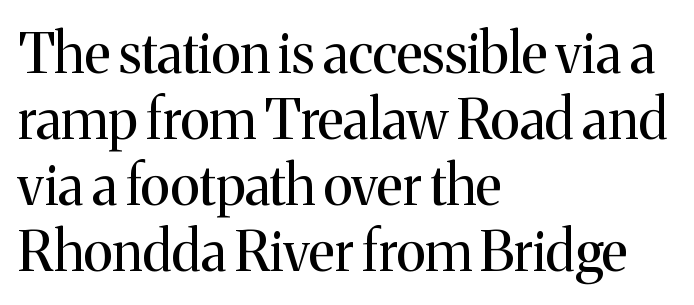
The image shows 55 px regular-weight serif type, upright; set left-aligned, line spacing 1.2x, normal letter spacing, not underlined; medium stroke contrast and a medium x-height.
